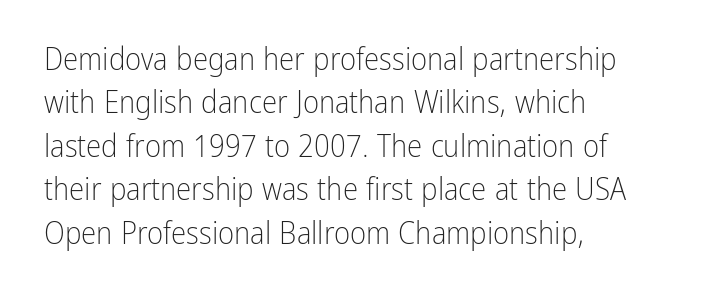
The image shows 31 px light, condensed sans-serif type, upright; set left-aligned, normal line spacing (1.4x), normal letter spacing, not underlined; low stroke contrast and a medium x-height.
